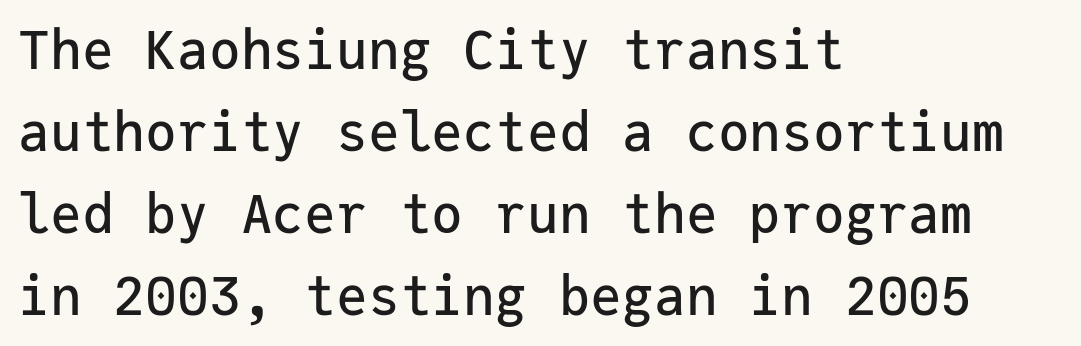
The passage shown is typed in a monospace face where columns stay perfectly aligned. In CSS terms this would be text-align: left. The rendering keeps characters at their native spacing. Check the space under the baseline: it is left empty. Designer's note — italics off, roman on.
